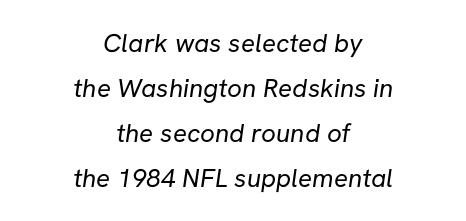
Q: Is the text bold? A: No.
Q: Is the text underlined? A: No.
Q: How is the paragraph aligned? A: Centered.
Q: Is the spacing between letters normal or unusually wide? A: Normal.
